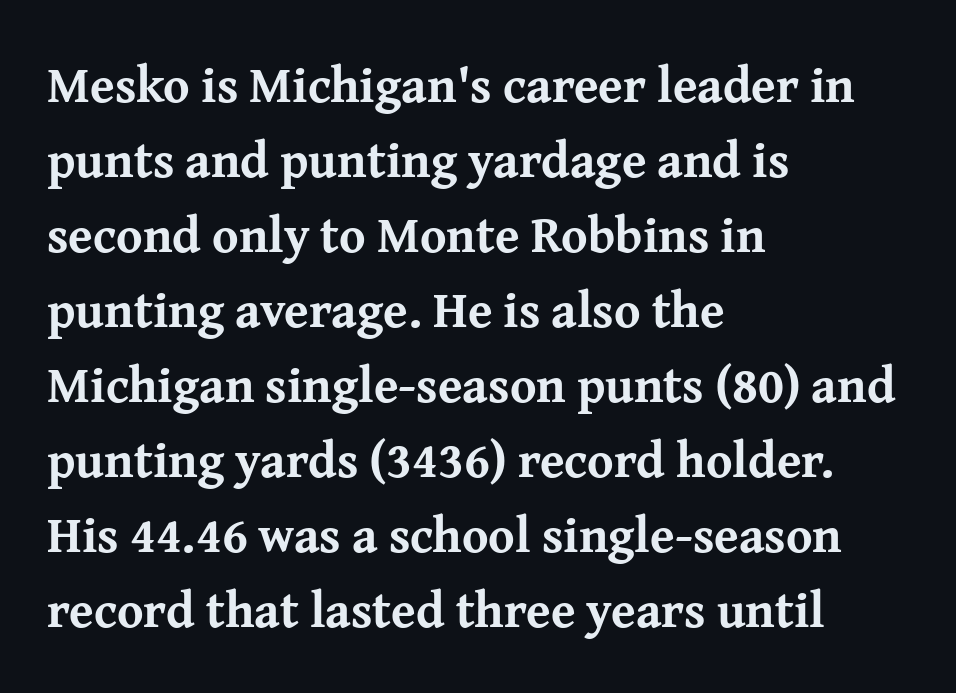
{"serif": "yes", "italic": "no", "bold": "yes", "weight": "bold", "width": "normal", "stroke_contrast": "medium", "x_height": "medium", "monospaced": "no", "underline": "no", "align": "left", "line_spacing": "normal", "line_spacing_ratio": 1.5, "letter_spacing": "normal", "letter_spacing_em": 0.0, "glyph_px": 50}
